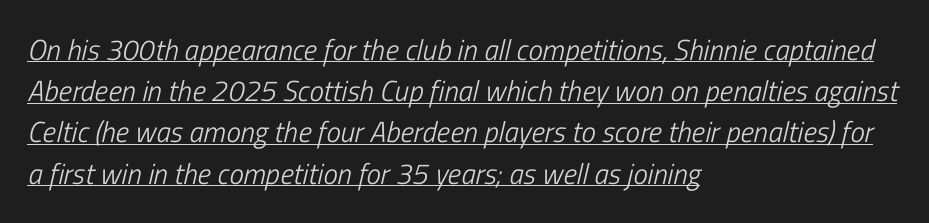
The image shows 29 px light, condensed type, italic (leaning right); set left-aligned, normal line spacing (1.42x), normal letter spacing, underlined; low stroke contrast and a medium x-height.
